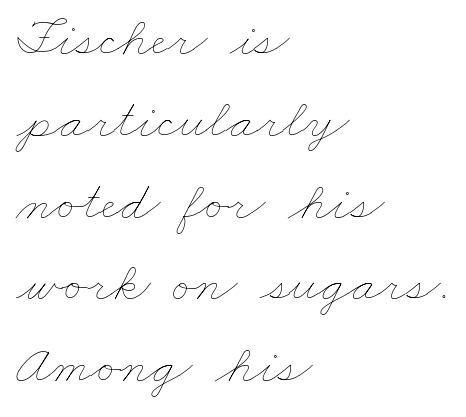
Q: Is the text bold? A: No.
Q: Is the text underlined? A: No.
Q: How is the paragraph aligned? A: Left-aligned.
Q: Is the spacing between letters normal or unusually wide? A: Normal.
Q: Is the spacing between lines tight, normal or loose? A: Normal.
Q: Width (condensed, normal, or wide)? A: Wide.
Q: Stroke contrast? A: Low.
Q: x-height? A: Small.
Q: Monospaced? A: No.
